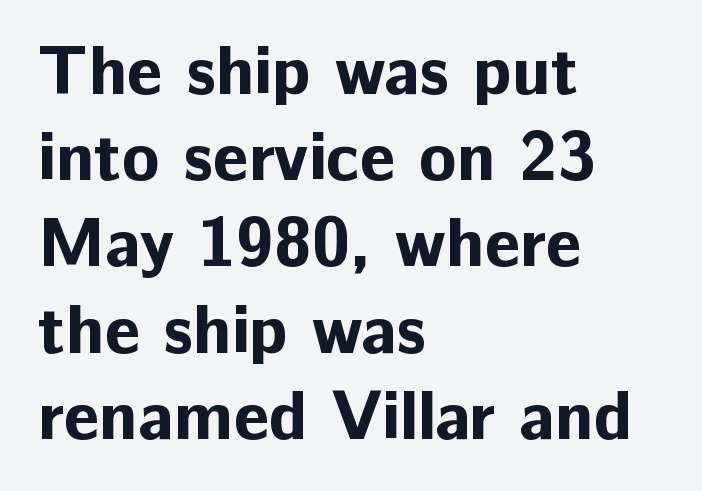
Strokes here are thick enough to call this a true bold. Style check: upright. Looks like regular typesetting: each glyph gets only the width it needs. Every row of glyphs begins at an identical x-position on the left.
